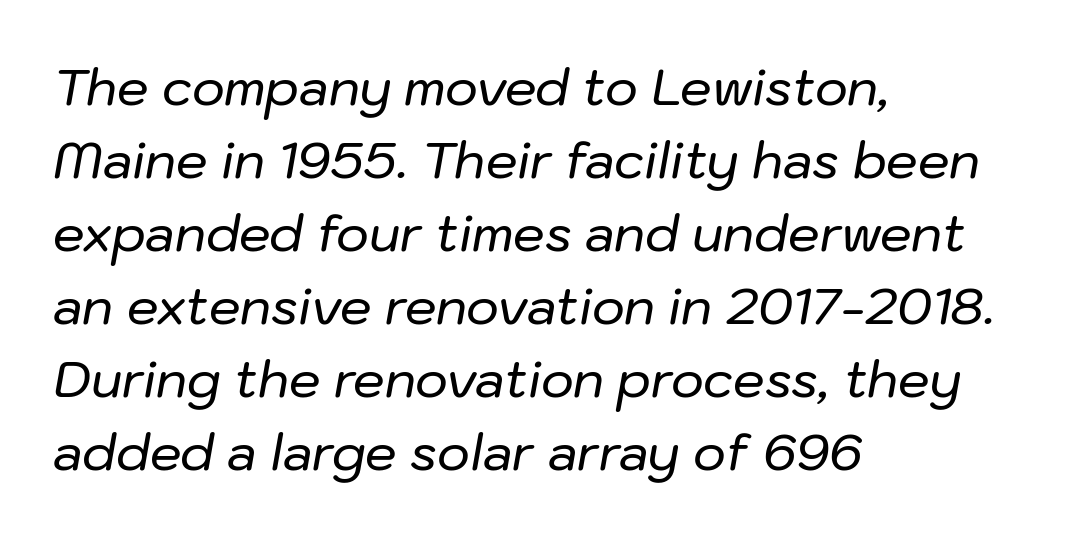
This block has exactly the height ordinary leading produces. The paragraph shown leans on its left margin. This sample uses an oblique cut, with every glyph tilted off the vertical. Words appear dense and cohesive because spacing is normal.
